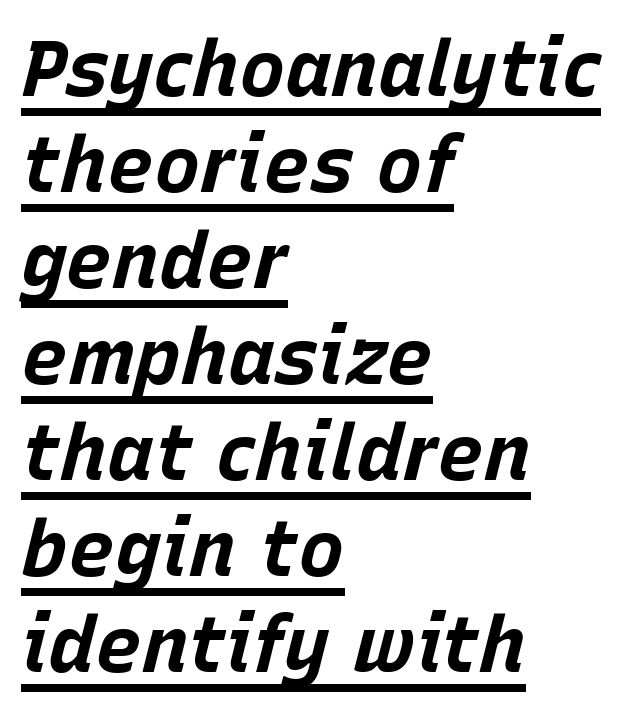
The paragraph has a hard left edge and a soft right edge. The letters sit at their default tracking, neither squeezed nor spread. The passage shown is typed in a proportional face where columns would drift. Slanted lettering throughout.
